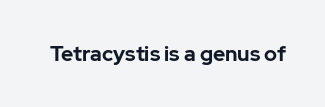
{"italic": "no", "bold": "yes", "underline": "no", "letter_spacing": "normal", "letter_spacing_em": 0.0, "glyph_px": 21}
